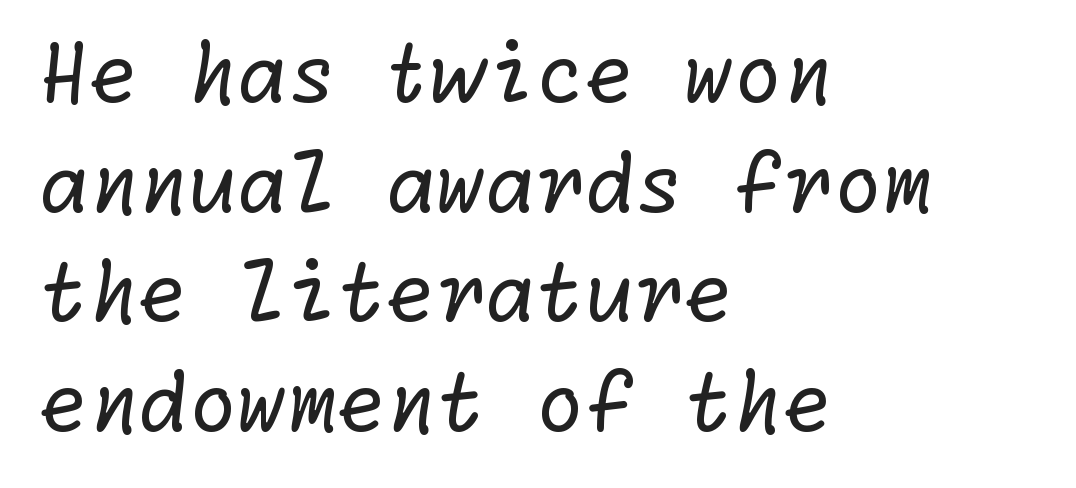
{"serif": "no", "bold": "no", "weight": "regular", "width": "normal", "stroke_contrast": "low", "x_height": "medium", "underline": "no", "align": "left", "line_spacing": "normal", "line_spacing_ratio": 1.37, "letter_spacing": "normal", "letter_spacing_em": 0.0, "glyph_px": 80}
